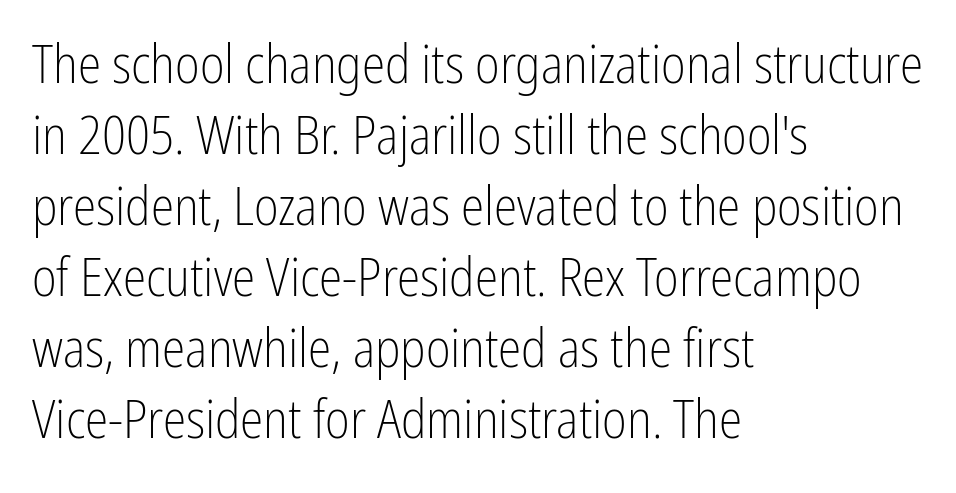
Only glyphs here, with clear space below each row. Designer's note — italics off, roman on. Examine the stroke ends and you'll find no serifs. Spacing between characters is what you'd get straight out of the box. Caption: multi-line text, flush left, ragged right. Leading: standard.
